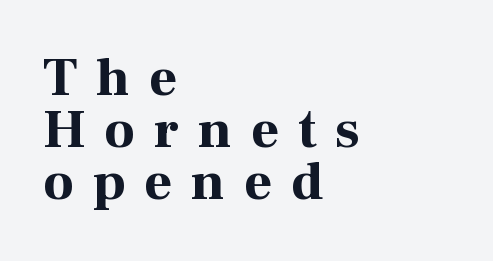
No word sits above an underline. The face used here has the dense, thick strokes of a bold. The paragraph shown leans on its left margin. Think of a printed novel: that variable character pitch is what you see here. The lettering stays uniformly vertical, giving the passage a roman look. Observe the serifs anchoring each vertical stroke in this sample.
